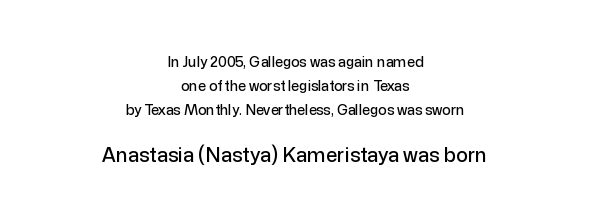
The image shows 20 px text type, upright; set centered, line spacing 1.73x, normal letter spacing, not underlined; the second (bottom) block is 1.43x larger.
